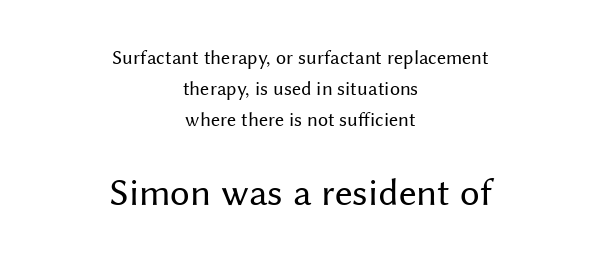
The passage shown is not underscored anywhere. Nobody touched the tracking dial on this one. The lines sit at an ordinary, default distance from one another. A light-to-regular cut is what we see here. The letters stand upright; this is a roman face. These lines are composed in type without serifs.
